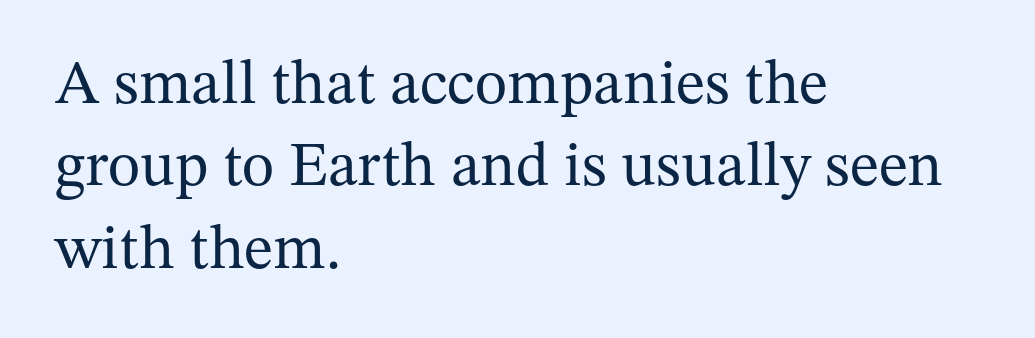
{"serif": "yes", "italic": "no", "bold": "no", "weight": "regular", "width": "normal", "stroke_contrast": "medium", "x_height": "medium", "monospaced": "no", "underline": "no", "align": "left", "line_spacing": "normal", "line_spacing_ratio": 1.33, "letter_spacing": "normal", "letter_spacing_em": 0.0, "glyph_px": 62}
